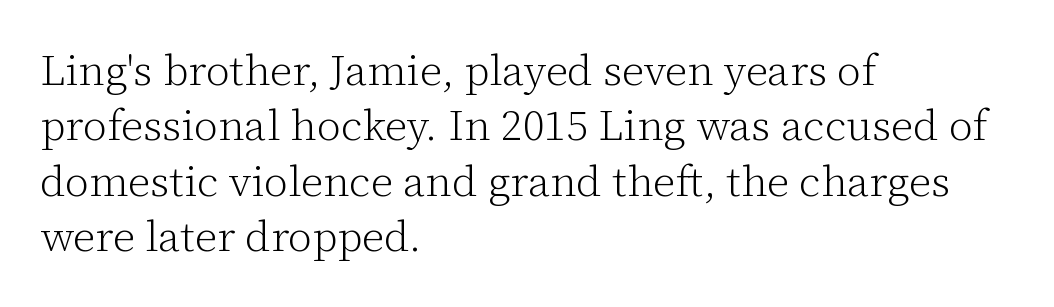
Does extra space separate the letters? No, they use regular spacing. Clear beneath every line of the passage. Does the leading feel generous? No, just average. It's the straight-up-and-down kind of type.
